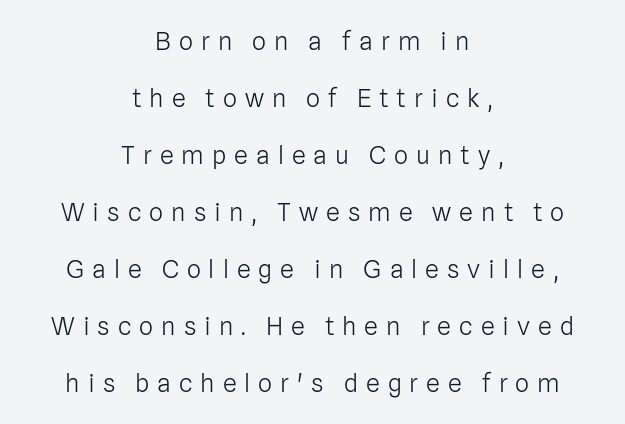
{"italic": "no", "bold": "no", "underline": "no", "align": "center", "line_spacing": "loose", "line_spacing_ratio": 2.28, "letter_spacing": "wide", "letter_spacing_em": 0.32, "glyph_px": 25}
